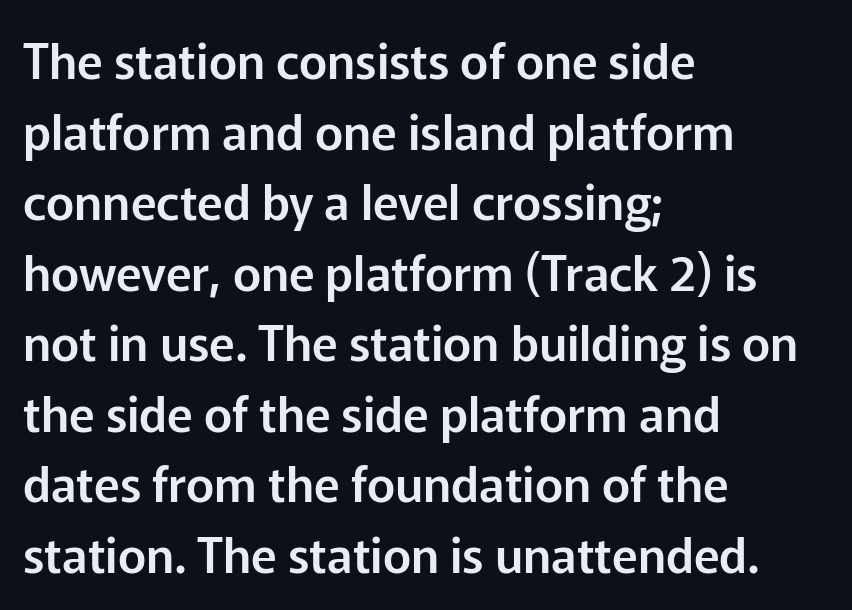
Q: Is the text italic (slanted)? A: No, it is upright.
Q: Is the typeface a serif or a sans-serif typeface? A: Sans-serif.
Q: Is the text underlined? A: No.
Q: How is the paragraph aligned? A: Left-aligned.
Q: Is the spacing between letters normal or unusually wide? A: Normal.
Q: Is the spacing between lines tight, normal or loose? A: Normal.
Q: Width (condensed, normal, or wide)? A: Normal.
Q: Stroke contrast? A: Low.
Q: x-height? A: Medium.
Q: Monospaced? A: No.
